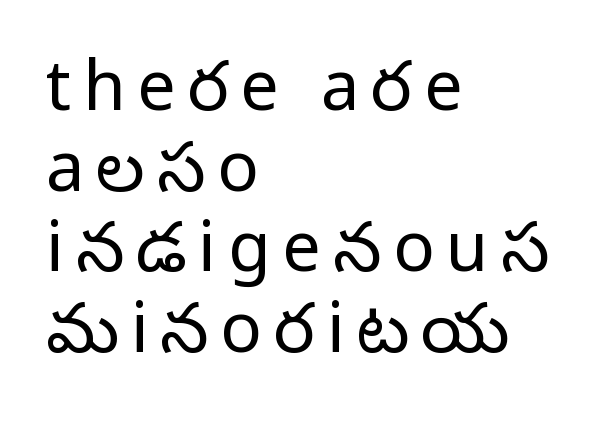
Q: Is the text bold? A: No.
Q: Is the text italic (slanted)? A: No, it is upright.
Q: Is the typeface a serif or a sans-serif typeface? A: Sans-serif.
Q: Is the text underlined? A: No.
Q: How is the paragraph aligned? A: Left-aligned.
Q: Width (condensed, normal, or wide)? A: Normal.
Q: Stroke contrast? A: Low.
Q: x-height? A: Medium.
Q: Monospaced? A: No.
